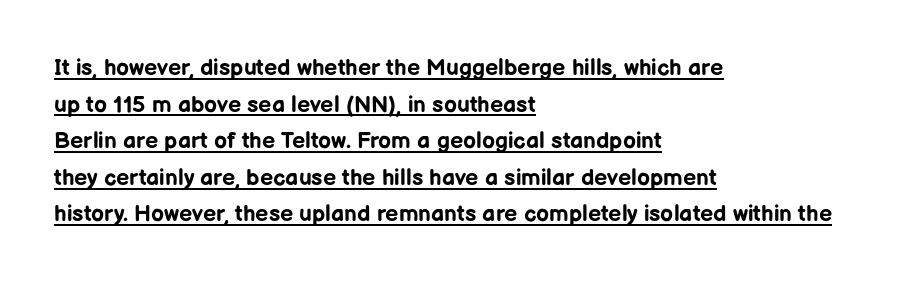
Q: Is the text bold? A: Yes.
Q: Is the text italic (slanted)? A: No, it is upright.
Q: Is the text underlined? A: Yes.
Q: How is the paragraph aligned? A: Left-aligned.
Q: Is the spacing between letters normal or unusually wide? A: Normal.
Q: Is the spacing between lines tight, normal or loose? A: Normal.
